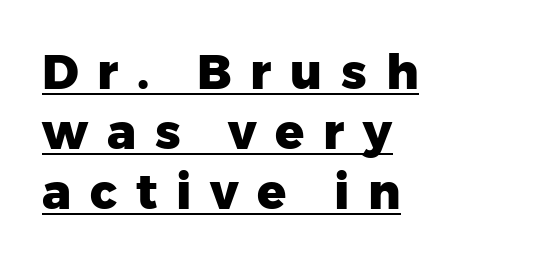
The image shows 48 px heavy sans-serif type, upright; set left-aligned, normal line spacing (1.25x), unusually wide letter spacing (+0.39 em), underlined; low stroke contrast and a medium x-height.
